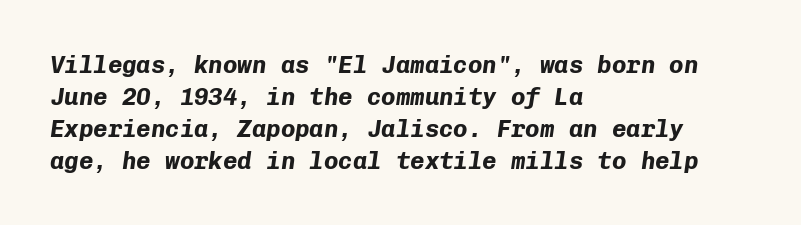
If you drew a ruler down the left edge, every line would touch it. The face used here is rendered with its standard letterfit. When letters slant like this, we call the style italic. Horizontal bands of white between lines are of average thickness. Look at the stroke-to-counter ratio: heavy, a bold. Anything drawn beneath the words? Only blank space.
